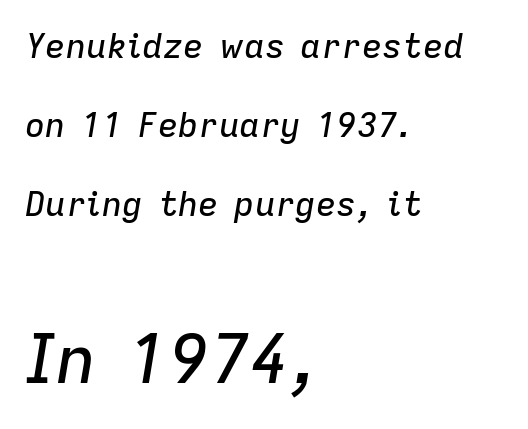
The image shows 68 px text type, italic (leaning right); set left-aligned, loose line spacing (2.33x), normal letter spacing, not underlined; the second (bottom) block is 2.0x larger; low stroke contrast and a medium x-height.
